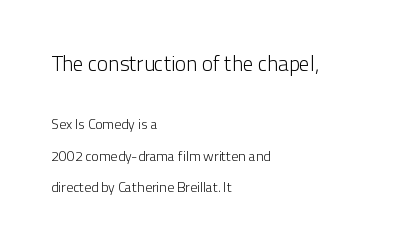
The image shows 21 px text type, upright; set left-aligned, loose line spacing (2.25x), normal letter spacing, not underlined; the first (top) block is 1.5x larger.
